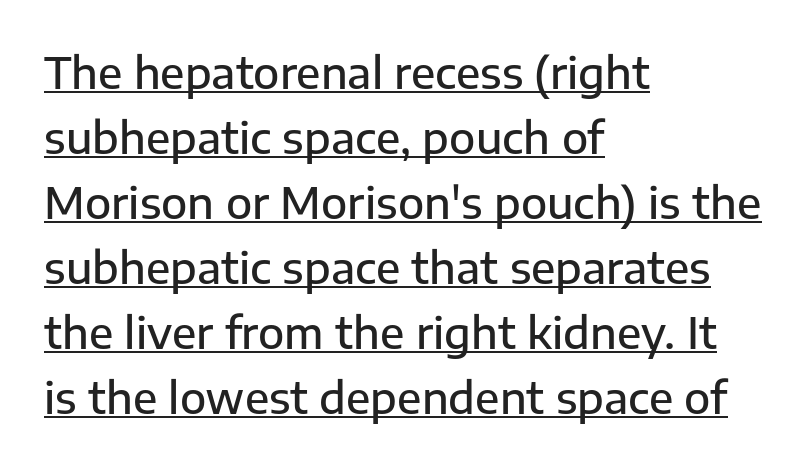
Underlined type. The lettering holds an erect, upright posture throughout. Think of a printed novel: that variable character pitch is what you see here. A bit beefed up — I'd call it semibold rather than bold.
